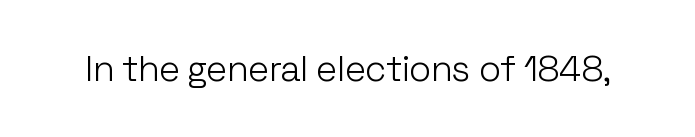
Q: Is the text bold? A: No.
Q: Is the text italic (slanted)? A: No, it is upright.
Q: Is the typeface a serif or a sans-serif typeface? A: Sans-serif.
Q: Is the text underlined? A: No.
Q: Is the spacing between letters normal or unusually wide? A: Normal.
Q: Width (condensed, normal, or wide)? A: Normal.
Q: Stroke contrast? A: Low.
Q: x-height? A: Medium.
Q: Monospaced? A: No.
